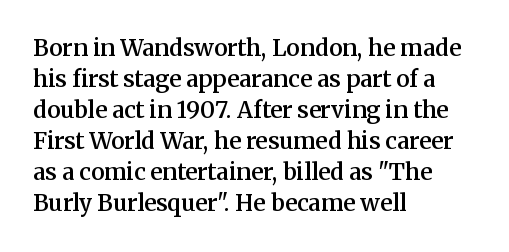
{"italic": "no", "bold": "semi", "underline": "no", "align": "left", "line_spacing": "normal", "line_spacing_ratio": 1.35, "letter_spacing": "normal", "letter_spacing_em": 0.0, "glyph_px": 23}
